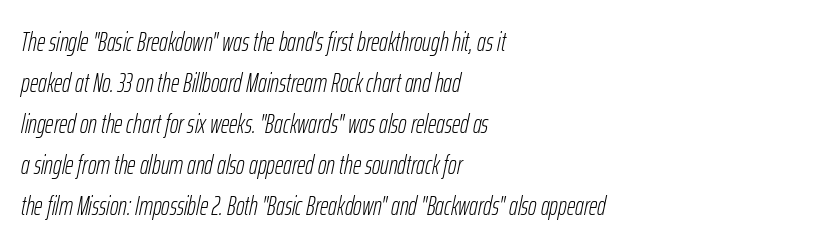
{"italic": "yes", "lean": "right", "slant_degrees": 12, "bold": "no", "underline": "no", "align": "left", "line_spacing": "normal", "line_spacing_ratio": 1.58, "letter_spacing": "normal", "letter_spacing_em": 0.0, "glyph_px": 26}
